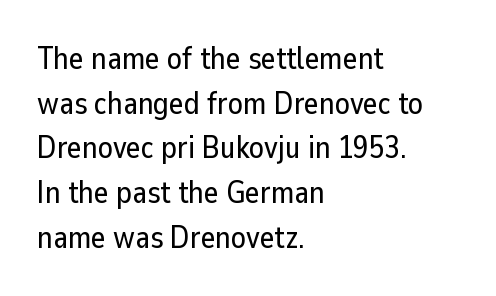
Q: Is the text italic (slanted)? A: No, it is upright.
Q: Is the typeface a serif or a sans-serif typeface? A: Sans-serif.
Q: Is the text underlined? A: No.
Q: How is the paragraph aligned? A: Left-aligned.
Q: Is the spacing between letters normal or unusually wide? A: Normal.
Q: Is the spacing between lines tight, normal or loose? A: Normal.
Q: Width (condensed, normal, or wide)? A: Normal.
Q: Stroke contrast? A: Low.
Q: x-height? A: Medium.
Q: Monospaced? A: No.
